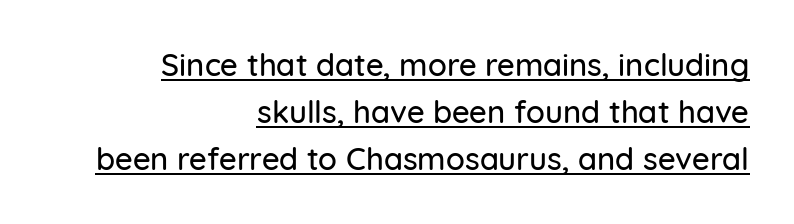
Q: Is the text italic (slanted)? A: No, it is upright.
Q: Is the typeface a serif or a sans-serif typeface? A: Sans-serif.
Q: Is the text underlined? A: Yes.
Q: How is the paragraph aligned? A: Right-aligned.
Q: Is the spacing between letters normal or unusually wide? A: Normal.
Q: Is the spacing between lines tight, normal or loose? A: Normal.
Q: Width (condensed, normal, or wide)? A: Normal.
Q: Stroke contrast? A: Low.
Q: x-height? A: Medium.
Q: Monospaced? A: No.
